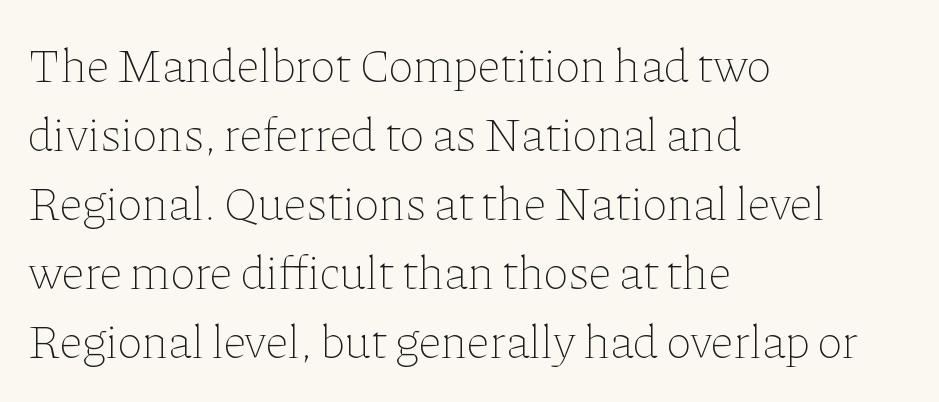
The image shows 48 px thin type, upright; set left-aligned, normal line spacing (1.44x), normal letter spacing, not underlined; low stroke contrast and a medium x-height.
